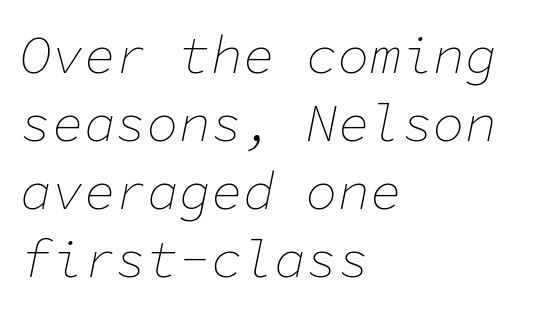
{"italic": "yes", "lean": "right", "slant_degrees": 11, "bold": "no", "weight": "thin", "width": "normal", "stroke_contrast": "low", "x_height": "medium", "monospaced": "yes", "underline": "no", "align": "left", "line_spacing": "normal", "line_spacing_ratio": 1.28, "letter_spacing": "normal", "letter_spacing_em": 0.0, "glyph_px": 53}
